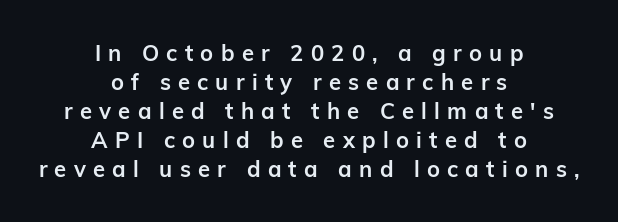
The gaps between neighbouring characters are conspicuously large. Students, observe: this is what conventionally led text looks like. A centered setting, common on invitations and titles, is used for this passage. A clean baseline with only descenders dipping below it.
